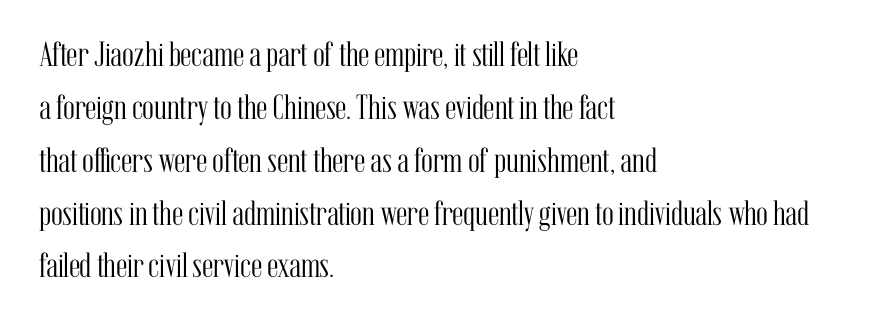
Q: Is the text bold? A: No.
Q: Is the text italic (slanted)? A: No, it is upright.
Q: Is the typeface a serif or a sans-serif typeface? A: Serif.
Q: Is the text underlined? A: No.
Q: How is the paragraph aligned? A: Left-aligned.
Q: Is the spacing between letters normal or unusually wide? A: Normal.
Q: Is the spacing between lines tight, normal or loose? A: Normal.
Q: Width (condensed, normal, or wide)? A: Condensed.
Q: Stroke contrast? A: Medium.
Q: x-height? A: Medium.
Q: Monospaced? A: No.
